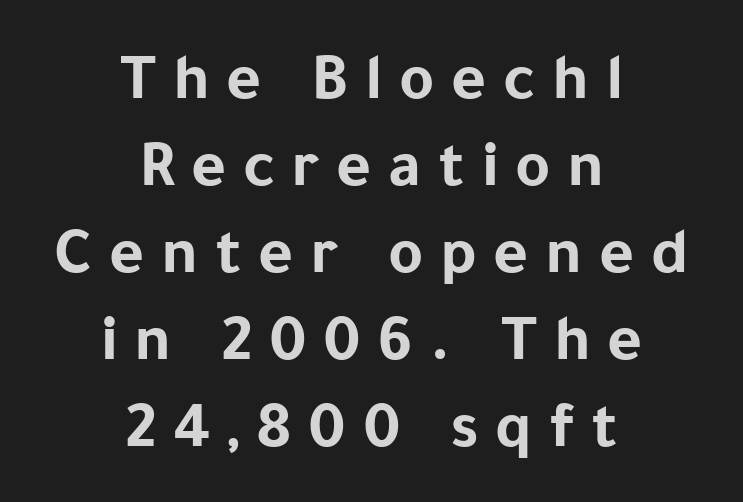
A sans-serif font was chosen for this passage. Ordinary non-slanted type is in use. A typesetter would call this proportional, since set widths differ per character. The lines sit at an ordinary, default distance from one another.
